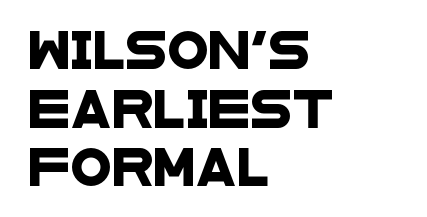
Examine the stroke ends and you'll find no serifs. Any mark beneath the type? The region is blank. The lines are quadded left. Leading: standard. There is no visible air inserted between adjacent glyphs.
